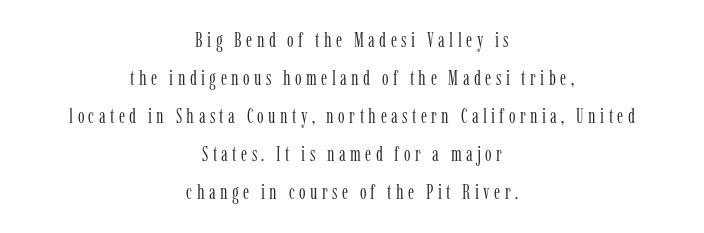
The typesetting does not lean heavy: it is not bold. The compositor balanced each line on the midline. Style check: upright. The glyphs are unaccompanied by any horizontal stroke below them. What stands out about the letter spacing? Its width — letters are far apart.
